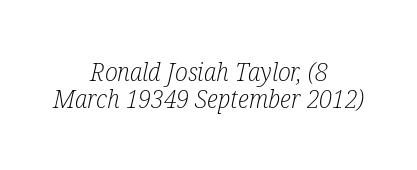
{"italic": "yes", "lean": "right", "slant_degrees": 12, "bold": "no", "underline": "no", "align": "center", "line_spacing": "tight", "line_spacing_ratio": 1.05, "letter_spacing": "normal", "letter_spacing_em": 0.0, "glyph_px": 26}
